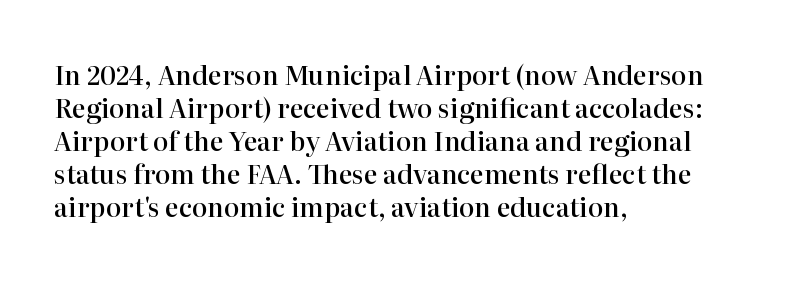
The space beneath each line is pristine and unruled. Notice how the stems are strictly vertical — no italics here. Weight: semibold (demi). Is the letter spacing exaggerated? No — it looks like the ordinary default. The line-height multiplier appears to be the usual default. Short and long lines alike share a common starting point at left.
